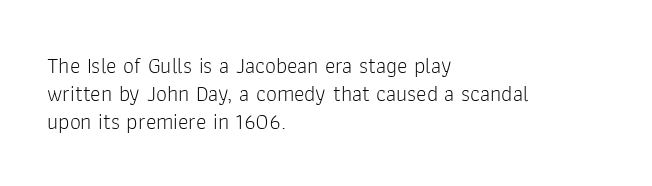
The image shows 22 px text type, upright; set left-aligned, normal line spacing (1.27x), normal letter spacing, not underlined.
